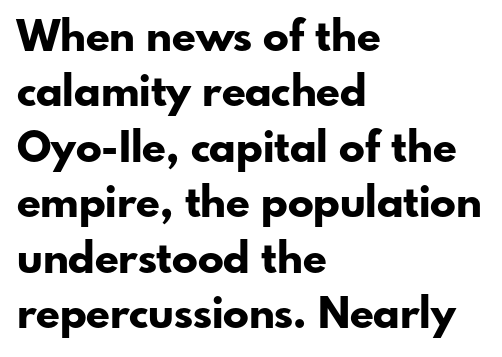
Every letter is thick-stroked: bold, no question. The glyphs are unaccompanied by any horizontal stroke below them. The letters sit at their default tracking, neither squeezed nor spread. The paragraph has a hard left edge and a soft right edge. Proportional: the letters do not fall into vertical columns. Summary of vertical rhythm: regular, with standard interline spacing.
